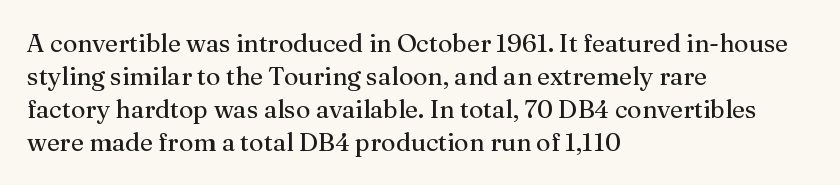
Q: Is the text bold? A: No.
Q: Is the text italic (slanted)? A: No, it is upright.
Q: Is the text underlined? A: No.
Q: How is the paragraph aligned? A: Left-aligned.
Q: Is the spacing between letters normal or unusually wide? A: Normal.
Q: Is the spacing between lines tight, normal or loose? A: Normal.
